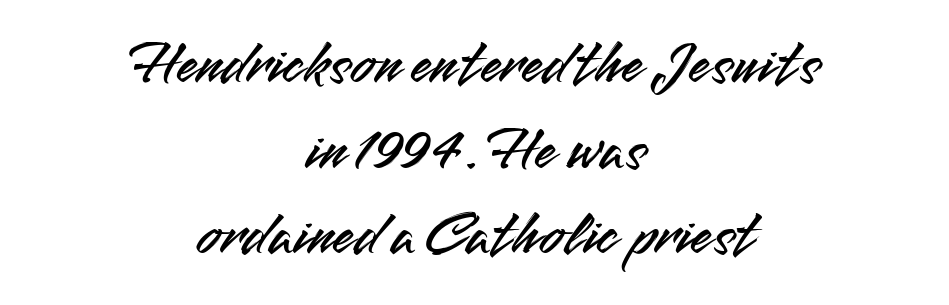
{"serif": "no", "width": "normal", "stroke_contrast": "medium", "x_height": "small", "monospaced": "no", "underline": "no", "align": "center", "line_spacing": "normal", "line_spacing_ratio": 1.36, "letter_spacing": "normal", "letter_spacing_em": 0.0, "glyph_px": 63}
